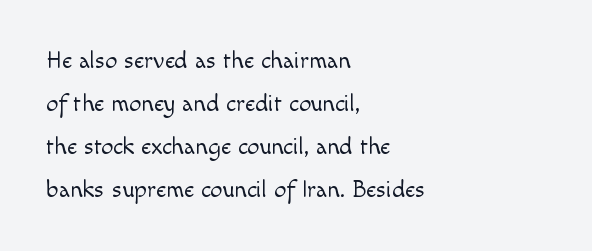
{"italic": "no", "bold": "no", "underline": "no", "align": "left", "line_spacing_ratio": 1.79, "letter_spacing": "normal", "letter_spacing_em": 0.0, "glyph_px": 24}
